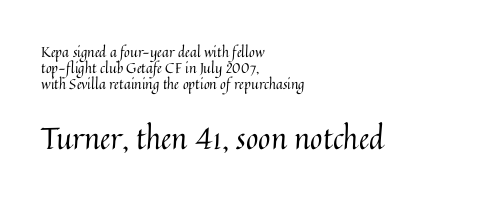
The image shows 30 px regular-weight type; set left-aligned, line spacing 1.16x, normal letter spacing, not underlined; the second (bottom) block is 2.14x larger; medium stroke contrast and a medium x-height.
